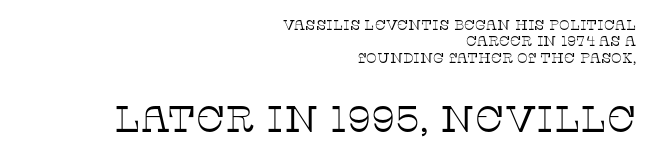
Q: Is the text bold? A: No.
Q: Is the text italic (slanted)? A: No, it is upright.
Q: Is the typeface a serif or a sans-serif typeface? A: Serif.
Q: Is the text underlined? A: No.
Q: How is the paragraph aligned? A: Right-aligned.
Q: Is the spacing between letters normal or unusually wide? A: Normal.
Q: Which block of text is set in a larger size, the first (top) or the second (bottom)? A: The second (bottom) one.
Q: Width (condensed, normal, or wide)? A: Normal.
Q: Stroke contrast? A: Low.
Q: x-height? A: Large.
Q: Monospaced? A: No.
